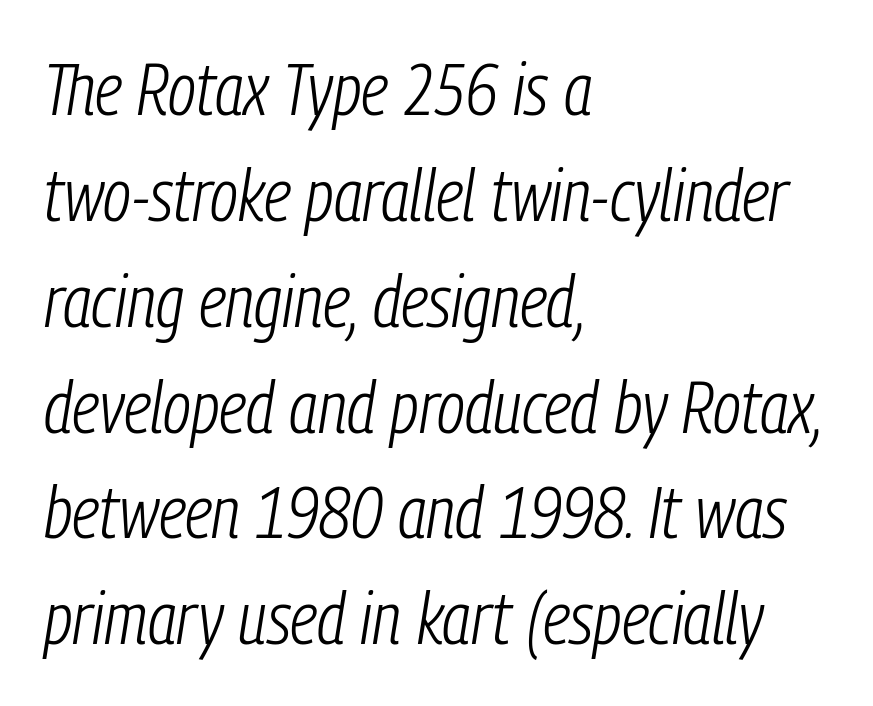
Q: Is the text bold? A: No.
Q: Is the text italic (slanted)? A: Yes, it leans right by about 9 degrees.
Q: Is the text underlined? A: No.
Q: How is the paragraph aligned? A: Left-aligned.
Q: Is the spacing between letters normal or unusually wide? A: Normal.
Q: Is the spacing between lines tight, normal or loose? A: Normal.
Q: Width (condensed, normal, or wide)? A: Condensed.
Q: Stroke contrast? A: Low.
Q: x-height? A: Medium.
Q: Monospaced? A: No.
